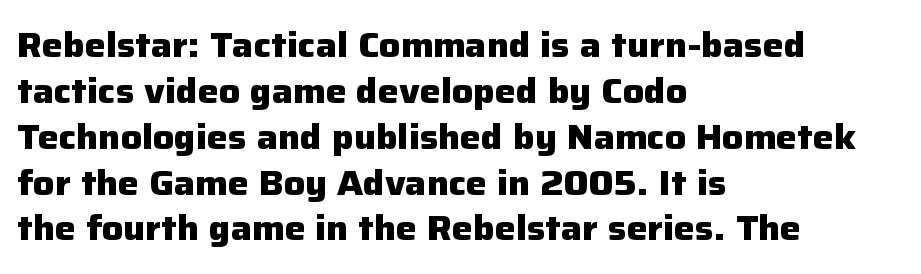
A typesetter would call this proportional, since set widths differ per character. Just letters on the line, the space beneath them empty. This is sans-serif lettering, the kind often seen on screens and signage. Line beginnings align vertically; line endings do not.
